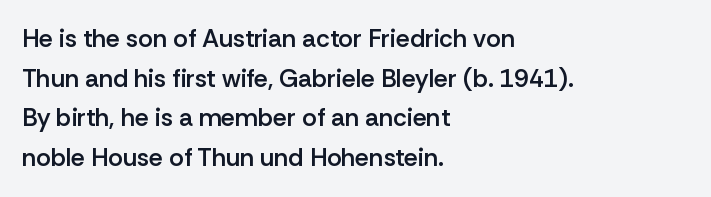
The image shows 25 px text type, upright; set left-aligned, normal line spacing (1.59x), normal letter spacing, not underlined.
